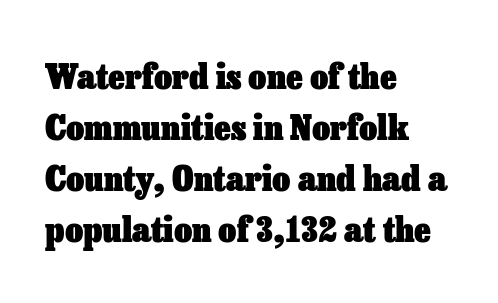
{"italic": "no", "bold": "yes", "weight": "heavy", "width": "normal", "stroke_contrast": "low", "x_height": "medium", "monospaced": "no", "underline": "no", "align": "left", "line_spacing": "normal", "line_spacing_ratio": 1.46, "letter_spacing": "normal", "letter_spacing_em": 0.0, "glyph_px": 35}
